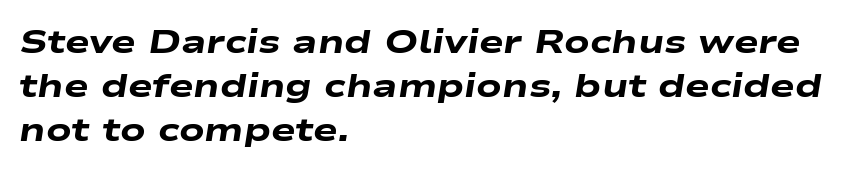
The image shows 33 px heavy, wide type, italic (leaning right); set left-aligned, normal line spacing (1.33x), normal letter spacing, not underlined; low stroke contrast and a medium x-height.
